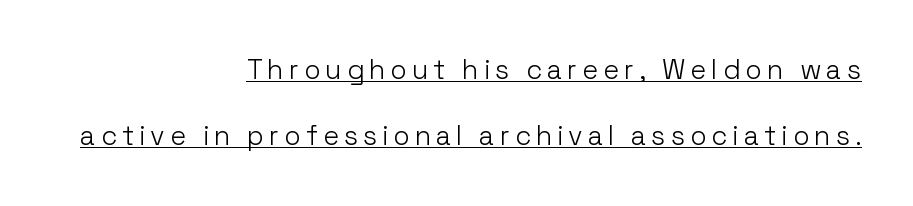
{"italic": "no", "bold": "no", "underline": "yes", "align": "right", "line_spacing": "loose", "line_spacing_ratio": 2.45, "glyph_px": 27}
